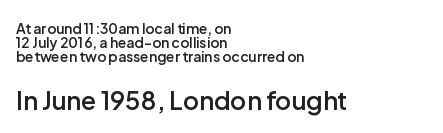
The image shows 25 px text type, upright; set left-aligned, tight line spacing (0.99x), normal letter spacing, not underlined; the second (bottom) block is 1.79x larger.
